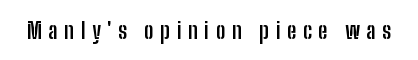
The image shows 23 px bold type, upright; set unusually wide letter spacing (+0.28 em), not underlined.
